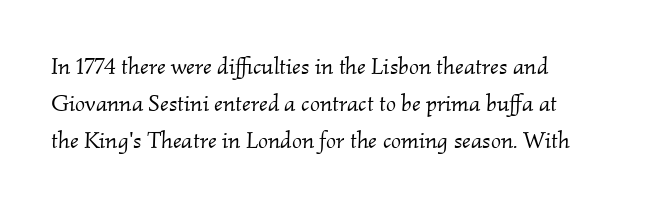
Beneath every word, the page is bare. The typesetter chose a ragged-right arrangement here. Tracking here is standard; glyphs follow each other at the usual distance. The block of text has a typical density, with ordinary space between rows. Unbolded letterforms with no extra heft.
